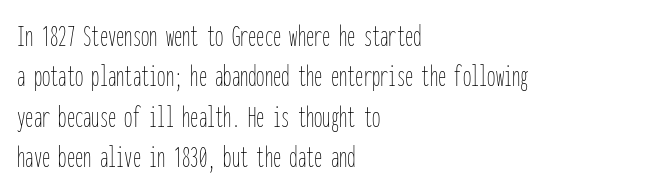
{"italic": "no", "bold": "no", "weight": "thin", "width": "condensed", "stroke_contrast": "low", "x_height": "medium", "monospaced": "yes", "underline": "no", "align": "left", "line_spacing_ratio": 1.22, "letter_spacing": "normal", "letter_spacing_em": 0.0, "glyph_px": 33}
